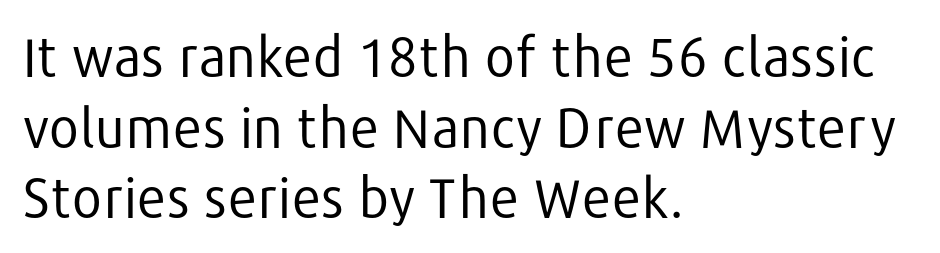
Q: Is the text bold? A: No.
Q: Is the text italic (slanted)? A: No, it is upright.
Q: Is the typeface a serif or a sans-serif typeface? A: Sans-serif.
Q: Is the text underlined? A: No.
Q: How is the paragraph aligned? A: Left-aligned.
Q: Is the spacing between letters normal or unusually wide? A: Normal.
Q: Is the spacing between lines tight, normal or loose? A: Normal.
Q: Width (condensed, normal, or wide)? A: Normal.
Q: Stroke contrast? A: Low.
Q: x-height? A: Medium.
Q: Monospaced? A: No.
